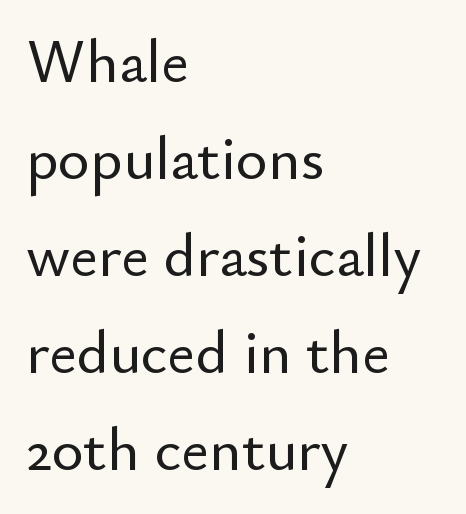
The image shows 61 px sans-serif type, upright; set left-aligned, normal line spacing (1.59x), normal letter spacing, not underlined; low stroke contrast and a small x-height.
